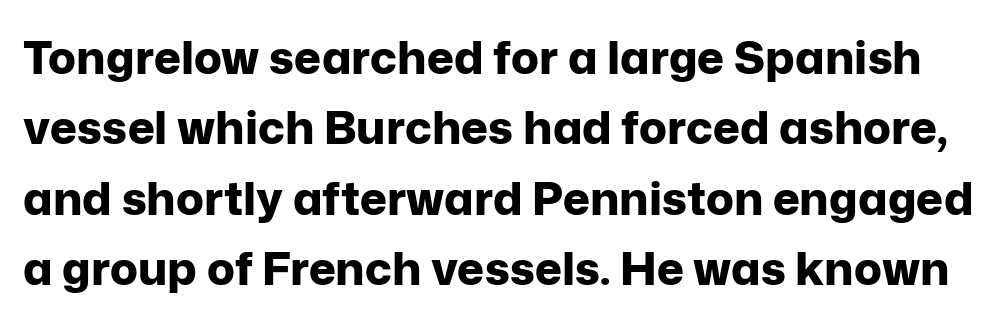
{"serif": "no", "italic": "no", "bold": "yes", "weight": "bold", "width": "normal", "stroke_contrast": "low", "x_height": "medium", "monospaced": "no", "underline": "no", "line_spacing": "normal", "line_spacing_ratio": 1.53, "letter_spacing": "normal", "letter_spacing_em": 0.0, "glyph_px": 46}
